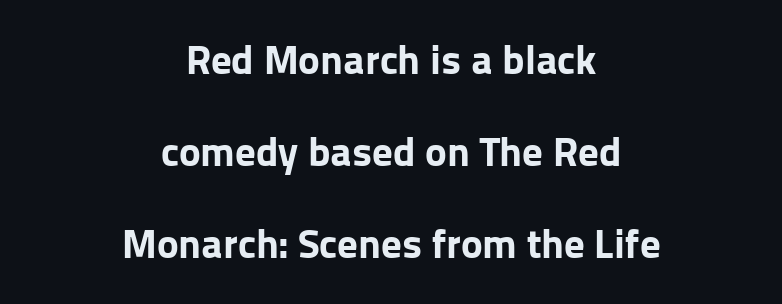
Q: Is the text bold? A: Yes.
Q: Is the text italic (slanted)? A: No, it is upright.
Q: Is the typeface a serif or a sans-serif typeface? A: Sans-serif.
Q: Is the text underlined? A: No.
Q: How is the paragraph aligned? A: Centered.
Q: Is the spacing between letters normal or unusually wide? A: Normal.
Q: Is the spacing between lines tight, normal or loose? A: Loose.
Q: Width (condensed, normal, or wide)? A: Normal.
Q: Stroke contrast? A: Low.
Q: x-height? A: Medium.
Q: Monospaced? A: No.
